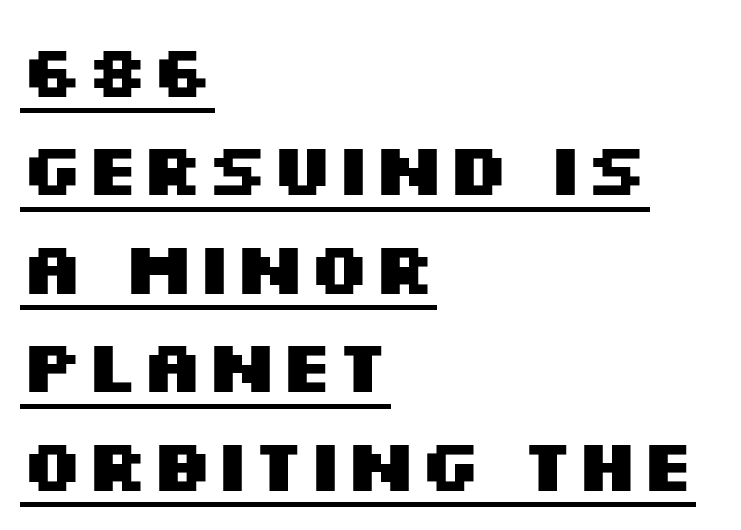
Q: Is the text bold? A: Yes.
Q: Is the text italic (slanted)? A: No, it is upright.
Q: Is the typeface a serif or a sans-serif typeface? A: Sans-serif.
Q: Is the text underlined? A: Yes.
Q: How is the paragraph aligned? A: Left-aligned.
Q: Is the spacing between letters normal or unusually wide? A: Normal.
Q: Is the spacing between lines tight, normal or loose? A: Normal.
Q: Width (condensed, normal, or wide)? A: Wide.
Q: Stroke contrast? A: Medium.
Q: x-height? A: Large.
Q: Monospaced? A: No.
